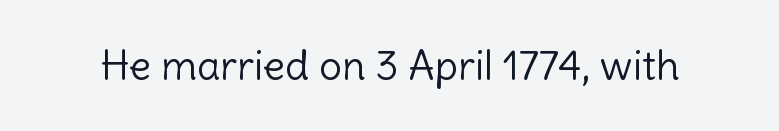
The image shows 41 px light sans-serif type, upright; set normal letter spacing, not underlined; a medium x-height.
